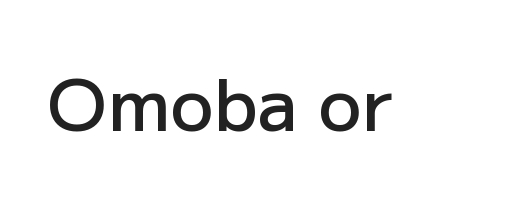
The lettering holds an erect, upright posture throughout. Check under the words: just untouched page. Observe the absence of serifs on each vertical stroke in this sample. Firm but not heavy-handed strokes: this text is semibold. Observe the ordinary spacing: letters are neighbours, not strangers. Each letter keeps its own natural width here, so spacing adapts to shape.
